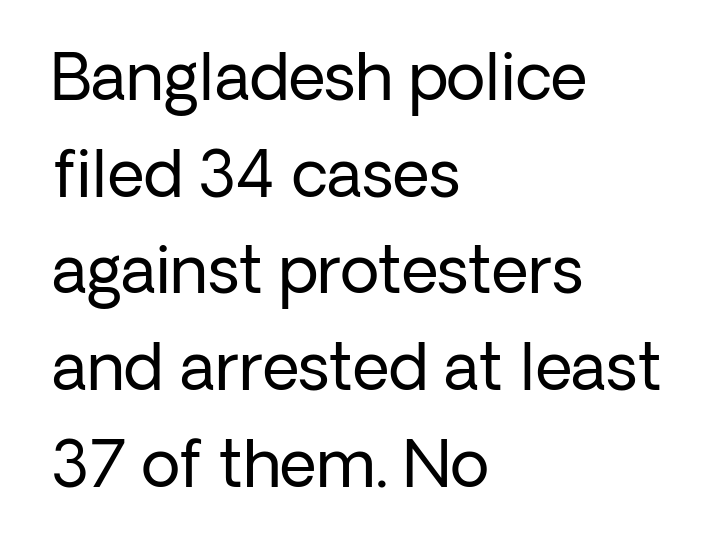
Bare-footed words on every line. Leftover space on each line is placed entirely after the last word. Whoever set this chose a conventional vertical rhythm. Bold? No — there's no thickening of the strokes. Caption: standard tracking, unaltered. Spacing verdict: proportional, widths tailored to each character.
